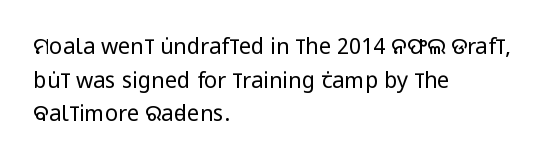
Unbolded letterforms with no extra heft. The letterforms sit shoulder to shoulder at normal distance. Line spacing here is normal. Glance below the letters and you will spot only blank space. Visually the block forms a straight wall on the left and a jagged coastline on the right.
